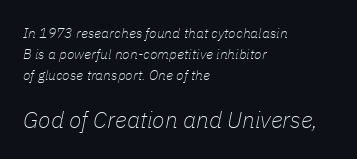
{"italic": "yes", "lean": "right", "slant_degrees": 11, "bold": "no", "underline": "no", "align": "left", "line_spacing": "normal", "line_spacing_ratio": 1.5, "letter_spacing": "normal", "letter_spacing_em": 0.0, "larger_block": "second", "size_ratio": 1.64, "glyph_px": 23}
